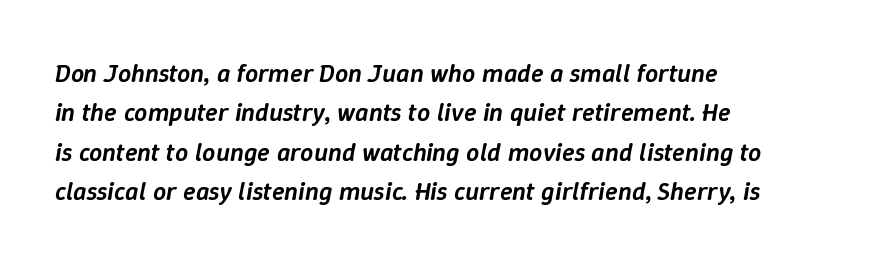
The image shows 26 px text type, italic (leaning right); set left-aligned, normal line spacing (1.51x), normal letter spacing, not underlined.
